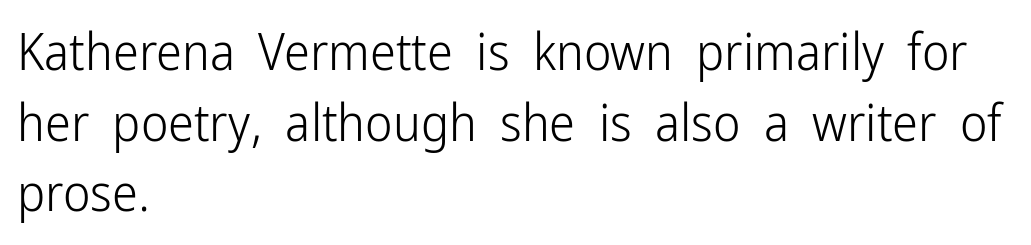
{"serif": "no", "italic": "no", "bold": "no", "weight": "light", "width": "condensed", "stroke_contrast": "low", "x_height": "medium", "monospaced": "no", "underline": "no", "align": "left", "line_spacing": "normal", "line_spacing_ratio": 1.36, "letter_spacing": "normal", "letter_spacing_em": 0.0, "glyph_px": 52}
